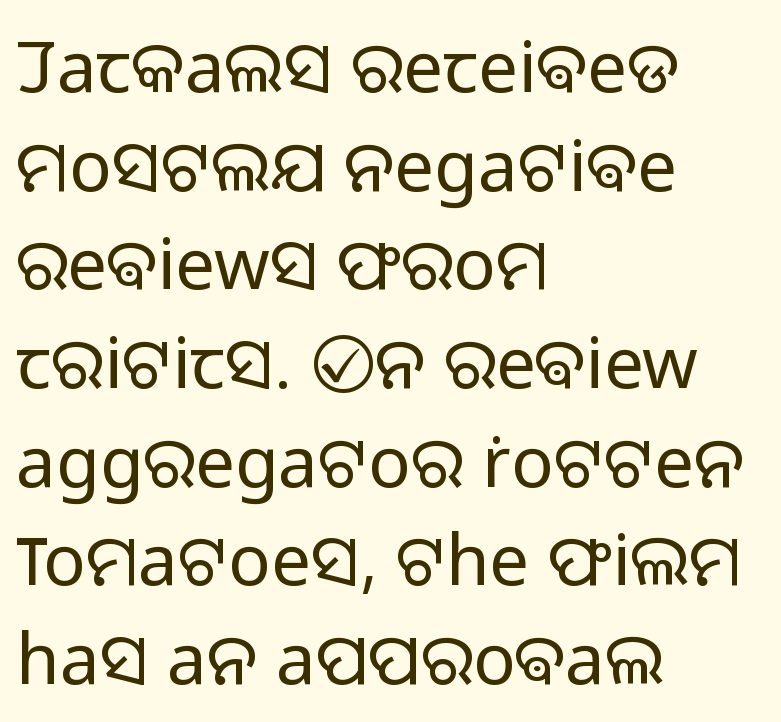
No italicization has been applied; the sample stays upright. Interline gaps are of average width in this sample. These lines are composed in type without serifs. The area under the type is left untouched. Is the letter spacing exaggerated? No — it looks like the ordinary default. Horizontally, the lines are justified to the leading edge only.
